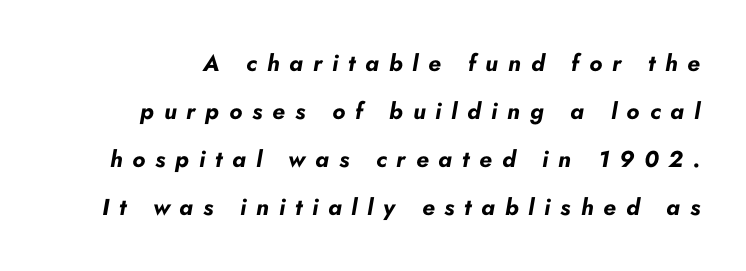
The image shows 23 px bold type, italic (leaning right); set loose line spacing (2.09x), unusually wide letter spacing (+0.43 em), not underlined.
